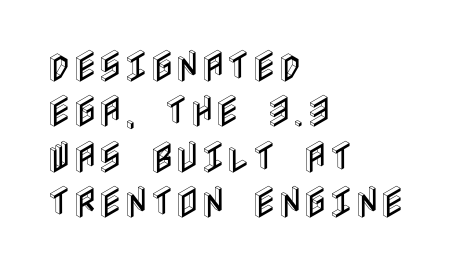
A typesetter would mark this as roman, not italic. Between one letter and the next there's only the usual sliver of space. Leading matches the norm, producing a regular column. Type without underlining. Compared with a centered layout, this one pins lines to the left instead.
